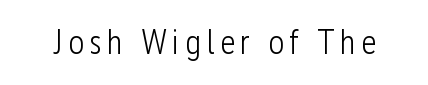
Q: Is the text bold? A: No.
Q: Is the text italic (slanted)? A: No, it is upright.
Q: Is the typeface a serif or a sans-serif typeface? A: Sans-serif.
Q: Is the text underlined? A: No.
Q: Width (condensed, normal, or wide)? A: Condensed.
Q: Stroke contrast? A: Low.
Q: x-height? A: Medium.
Q: Monospaced? A: No.
